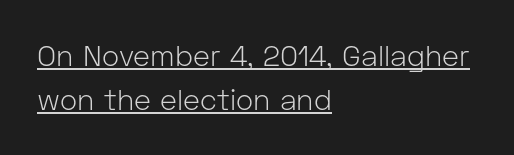
{"serif": "no", "italic": "no", "bold": "no", "weight": "light", "width": "normal", "stroke_contrast": "low", "x_height": "medium", "monospaced": "no", "underline": "yes", "align": "left", "line_spacing": "normal", "line_spacing_ratio": 1.52, "letter_spacing": "normal", "letter_spacing_em": 0.0, "glyph_px": 29}
